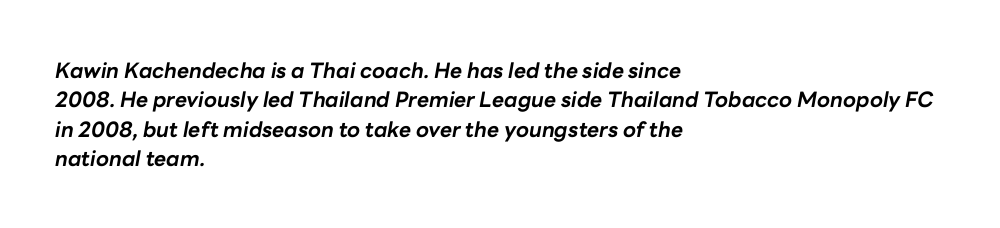
{"italic": "yes", "lean": "right", "slant_degrees": 10, "bold": "yes", "underline": "no", "align": "left", "line_spacing": "normal", "line_spacing_ratio": 1.4, "letter_spacing": "normal", "letter_spacing_em": 0.0, "glyph_px": 21}
